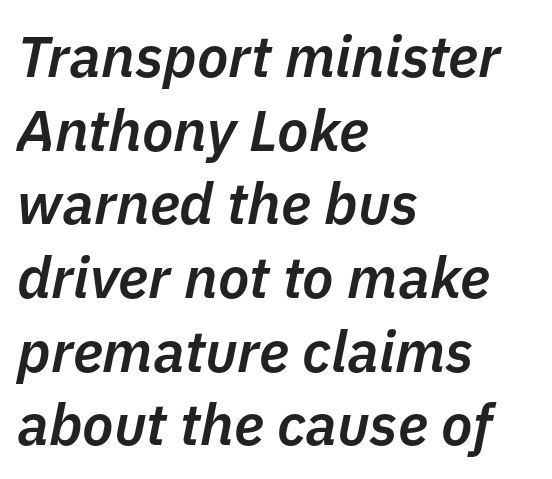
The image shows 58 px semibold type, italic (leaning right); set left-aligned, normal line spacing (1.27x), normal letter spacing, not underlined; low stroke contrast and a medium x-height.
